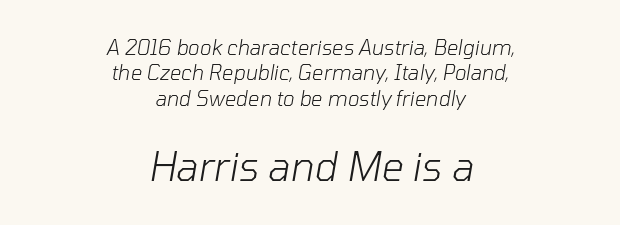
A light-to-regular cut is what we see here. Posture: slanted. Has an underline been added? It has not. The rag falls on both sides of this text block equally. Which of the two is more prominent by size? The second, at the bottom. Each letter keeps its own natural width here, so spacing adapts to shape.
